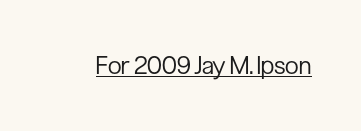
{"italic": "no", "bold": "no", "underline": "yes", "letter_spacing": "normal", "letter_spacing_em": 0.0, "glyph_px": 25}
